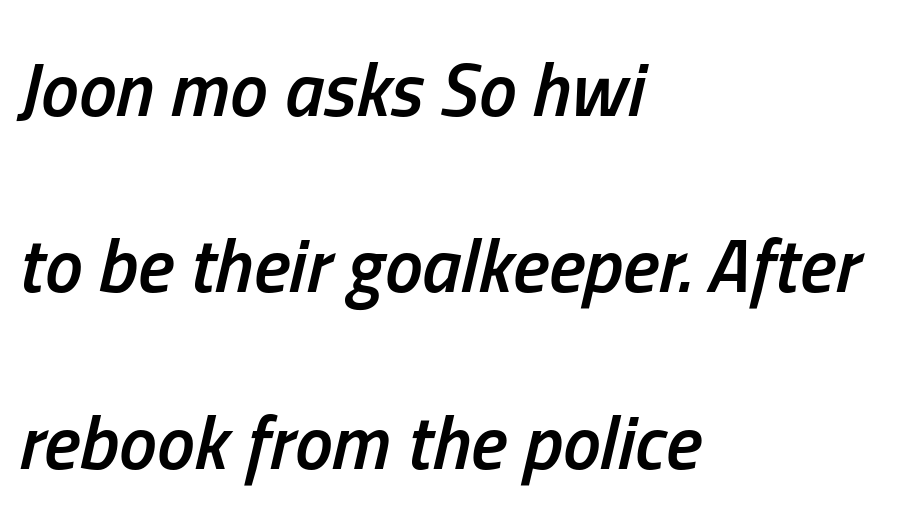
The image shows 76 px semibold, condensed type, italic (leaning right); set left-aligned, loose line spacing (2.32x), normal letter spacing, not underlined; low stroke contrast and a medium x-height.
